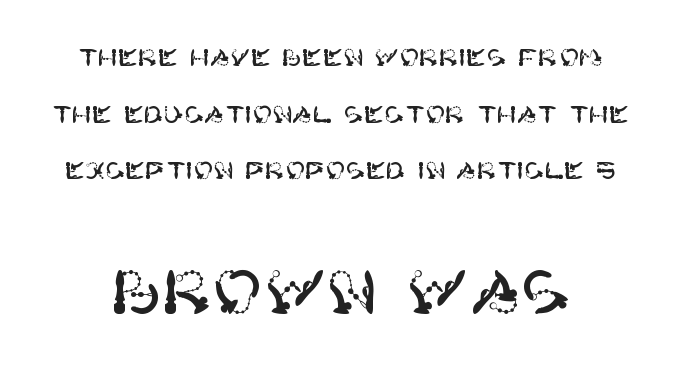
{"serif": "no", "italic": "no", "width": "normal", "stroke_contrast": "high", "x_height": "large", "underline": "no", "line_spacing": "loose", "line_spacing_ratio": 2.36, "letter_spacing": "normal", "letter_spacing_em": 0.0, "larger_block": "second", "size_ratio": 2.54, "glyph_px": 61}
